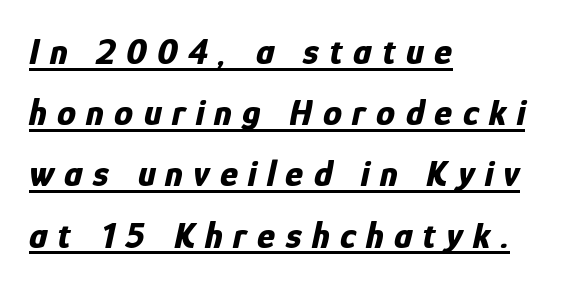
Q: Is the text bold? A: Yes.
Q: Is the text italic (slanted)? A: Yes, it leans right by about 12 degrees.
Q: Is the text underlined? A: Yes.
Q: How is the paragraph aligned? A: Left-aligned.
Q: Is the spacing between letters normal or unusually wide? A: Unusually wide.
Q: Is the spacing between lines tight, normal or loose? A: Normal.
Q: Width (condensed, normal, or wide)? A: Condensed.
Q: Stroke contrast? A: Low.
Q: x-height? A: Medium.
Q: Monospaced? A: No.
